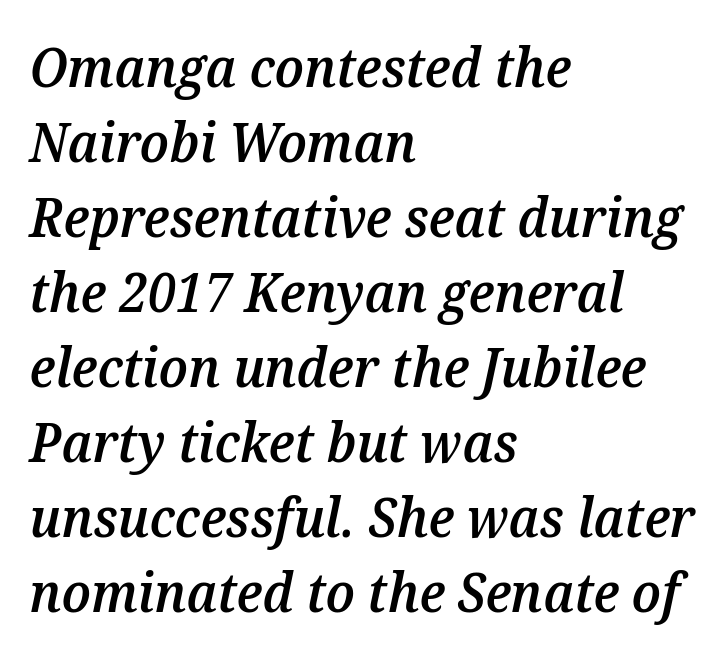
{"italic": "yes", "lean": "right", "slant_degrees": 12, "bold": "semi", "weight": "semibold", "width": "normal", "stroke_contrast": "medium", "x_height": "medium", "monospaced": "no", "underline": "no", "align": "left", "line_spacing": "normal", "line_spacing_ratio": 1.39, "letter_spacing": "normal", "letter_spacing_em": 0.0, "glyph_px": 54}
